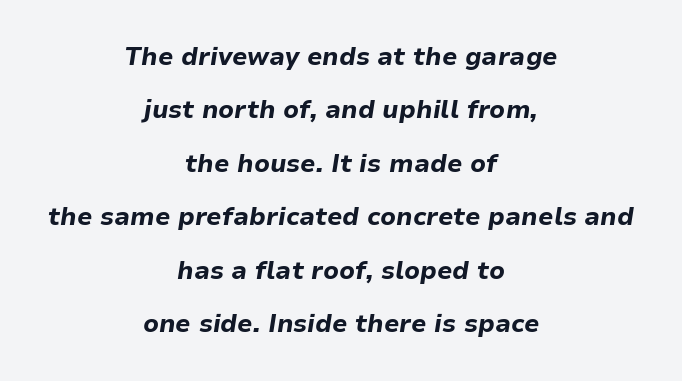
{"italic": "yes", "lean": "right", "slant_degrees": 9, "bold": "yes", "underline": "no", "align": "center", "line_spacing": "loose", "line_spacing_ratio": 2.14, "letter_spacing": "normal", "letter_spacing_em": 0.0, "glyph_px": 25}
